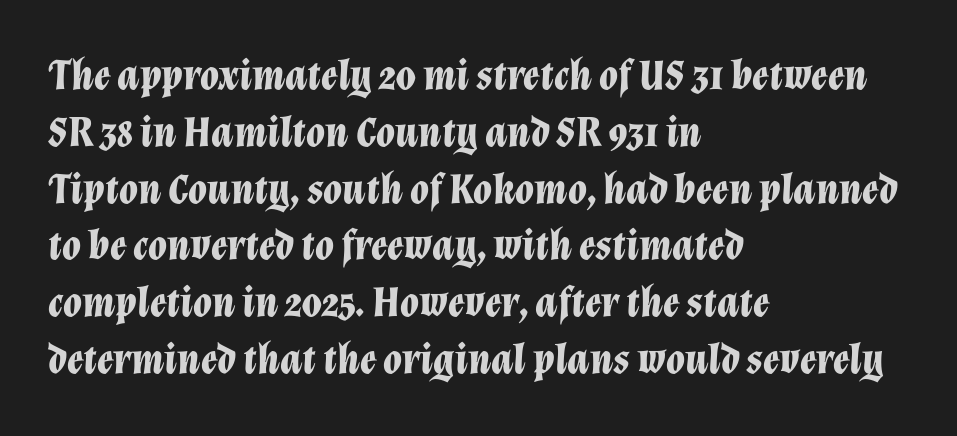
{"italic": "yes", "lean": "right", "slant_degrees": 12, "bold": "yes", "weight": "bold", "width": "normal", "stroke_contrast": "low", "x_height": "medium", "monospaced": "no", "underline": "no", "align": "left", "line_spacing": "normal", "line_spacing_ratio": 1.32, "letter_spacing": "normal", "letter_spacing_em": 0.0, "glyph_px": 43}
